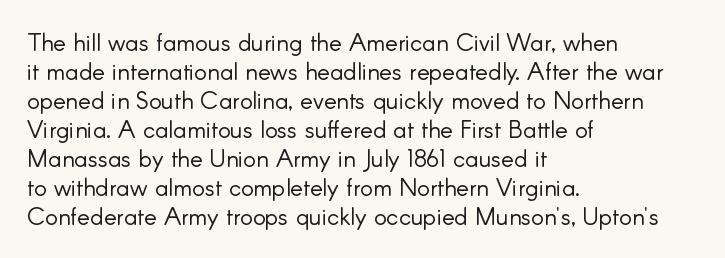
Q: Is the text bold? A: No.
Q: Is the text italic (slanted)? A: No, it is upright.
Q: Is the text underlined? A: No.
Q: How is the paragraph aligned? A: Left-aligned.
Q: Is the spacing between letters normal or unusually wide? A: Normal.
